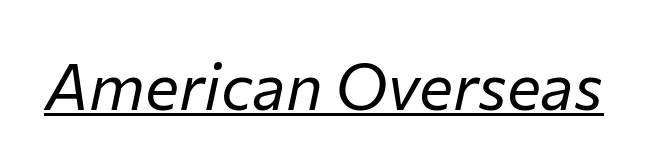
The image shows 64 px regular-weight type, italic (leaning right); set normal letter spacing, underlined; low stroke contrast and a medium x-height.
